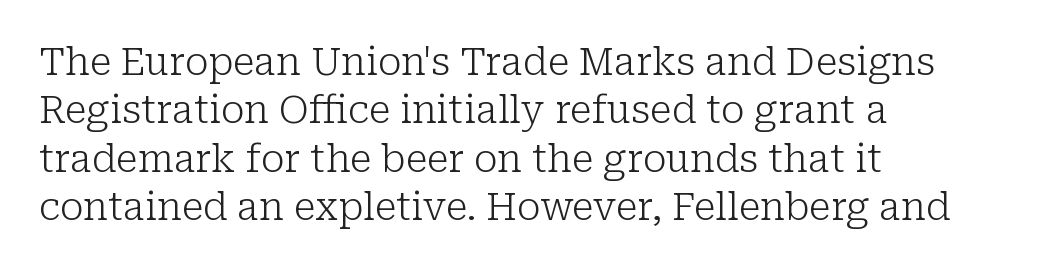
{"serif": "yes", "italic": "no", "bold": "no", "weight": "light", "width": "normal", "stroke_contrast": "low", "x_height": "medium", "monospaced": "no", "underline": "no", "align": "left", "line_spacing": "normal", "line_spacing_ratio": 1.27, "letter_spacing": "normal", "letter_spacing_em": 0.0, "glyph_px": 38}
